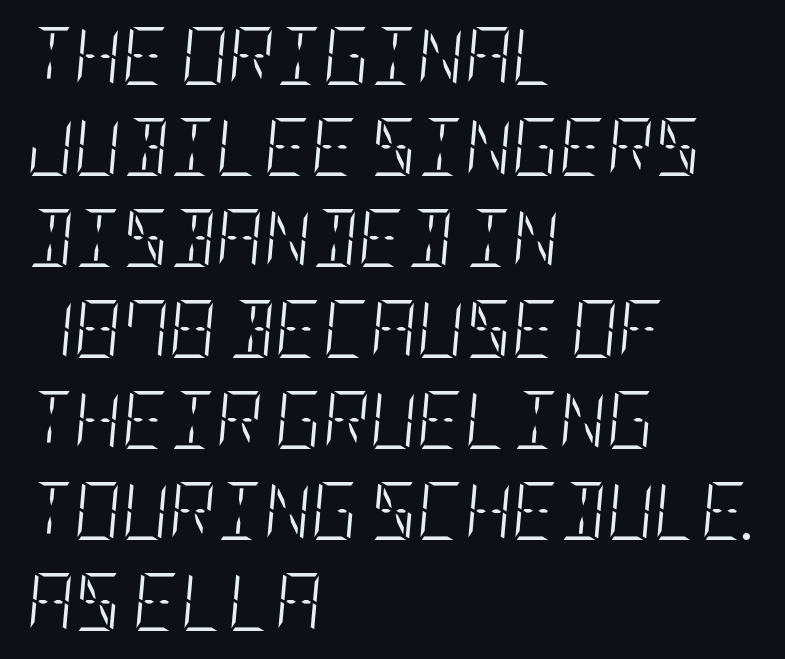
The image shows 58 px light, condensed type, italic (leaning right); set left-aligned, normal line spacing (1.57x), normal letter spacing, not underlined; low stroke contrast and a large x-height.
